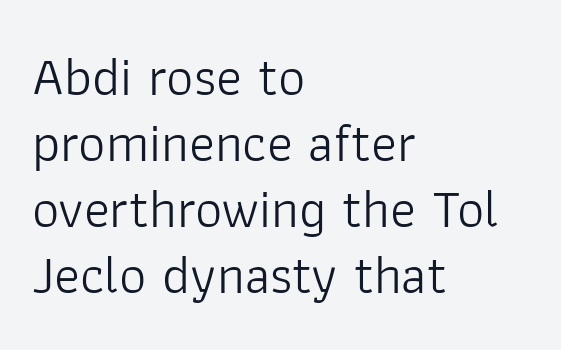
{"serif": "no", "italic": "no", "bold": "no", "weight": "light", "width": "normal", "stroke_contrast": "low", "x_height": "medium", "monospaced": "no", "underline": "no", "align": "left", "line_spacing_ratio": 1.22, "letter_spacing": "normal", "letter_spacing_em": 0.0, "glyph_px": 54}
